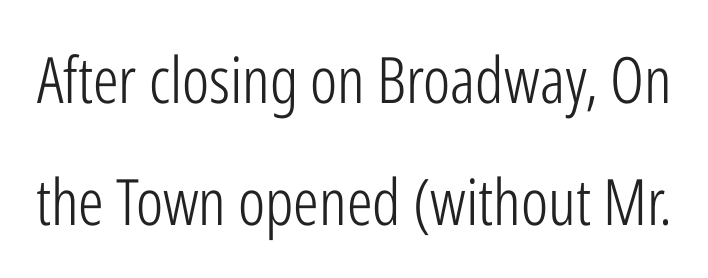
{"serif": "no", "italic": "no", "bold": "no", "weight": "light", "width": "condensed", "stroke_contrast": "low", "x_height": "medium", "monospaced": "no", "underline": "no", "line_spacing": "loose", "line_spacing_ratio": 1.9, "letter_spacing": "normal", "letter_spacing_em": 0.0, "glyph_px": 64}
